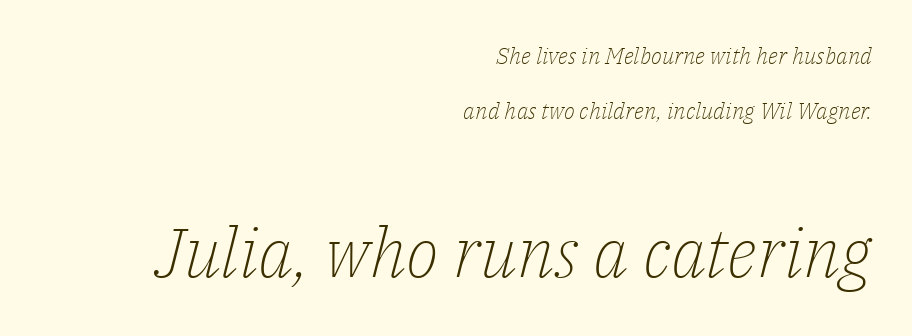
{"serif": "yes", "italic": "yes", "lean": "right", "slant_degrees": 14, "bold": "no", "weight": "light", "width": "normal", "stroke_contrast": "low", "x_height": "medium", "monospaced": "no", "underline": "no", "align": "right", "line_spacing": "loose", "line_spacing_ratio": 2.4, "letter_spacing": "normal", "letter_spacing_em": 0.0, "larger_block": "second", "size_ratio": 3.0, "glyph_px": 69}
